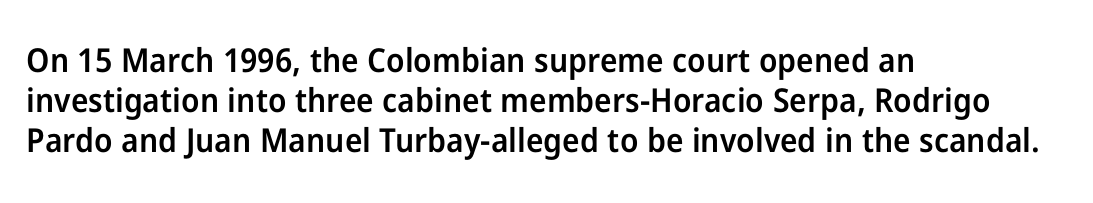
The image shows 33 px semibold sans-serif type, upright; set left-aligned, line spacing 1.21x, normal letter spacing, not underlined; low stroke contrast and a medium x-height.
